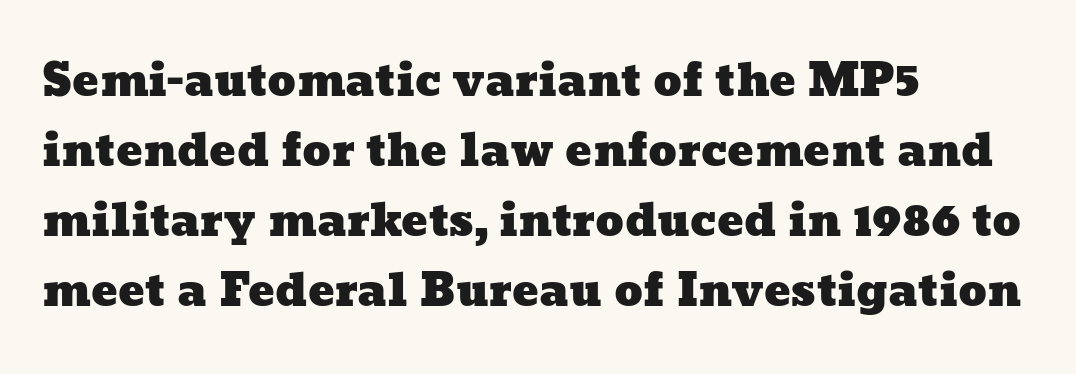
Q: Is the text underlined? A: No.
Q: How is the paragraph aligned? A: Left-aligned.
Q: Is the spacing between letters normal or unusually wide? A: Normal.
Q: Is the spacing between lines tight, normal or loose? A: Normal.
Q: Width (condensed, normal, or wide)? A: Wide.
Q: Stroke contrast? A: Low.
Q: x-height? A: Medium.
Q: Monospaced? A: No.
